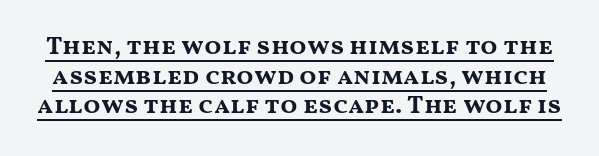
Q: Is the text bold? A: Yes.
Q: Is the text italic (slanted)? A: No, it is upright.
Q: Is the text underlined? A: Yes.
Q: Is the spacing between letters normal or unusually wide? A: Normal.
